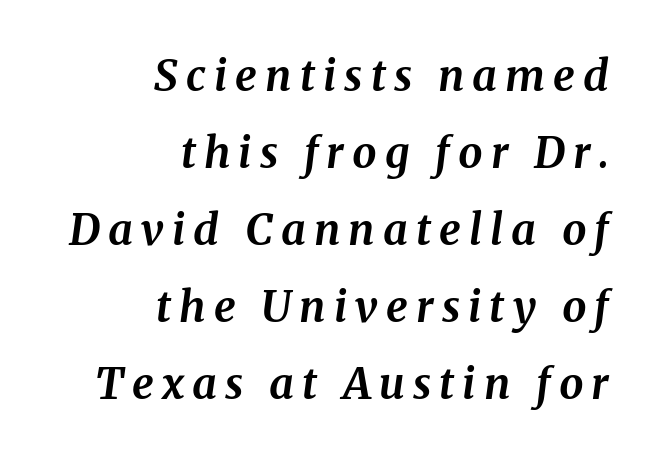
Would a proofreader flag this as italicized? Yes. These lines are rendered in a variable-pitch font. A typesetter would label this face a serif. This rendering uses right alignment, leaving the left contour irregular. A full-strength bold gives these letters their thick strokes.
